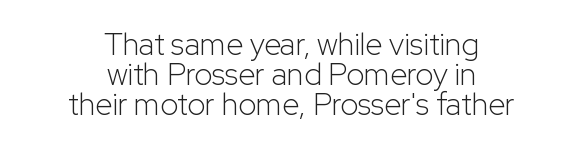
The image shows 31 px light sans-serif type, upright; set centered, tight line spacing (0.97x), normal letter spacing, not underlined; low stroke contrast and a medium x-height.
